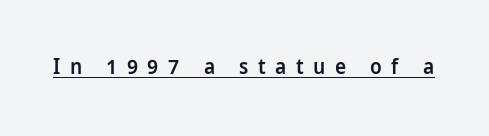
{"italic": "no", "bold": "semi", "underline": "yes", "letter_spacing": "wide", "letter_spacing_em": 0.45, "glyph_px": 21}
